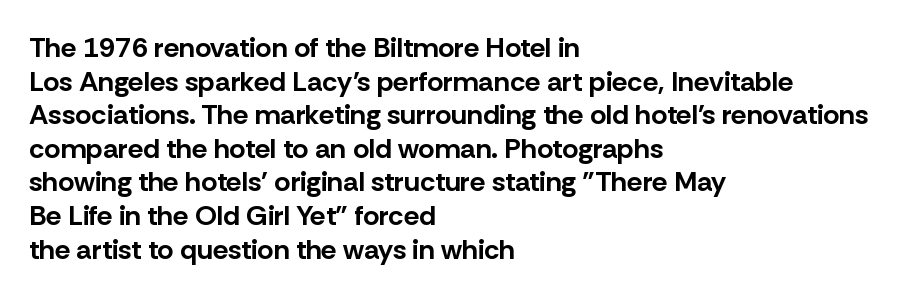
Summary of weight: heavy, a full bold. Upright lettering throughout. Each line starts at the same left margin while the right side varies. You could not count columns in this text — the font is proportionally spaced. The rendering keeps characters at their native spacing. Underlining? Definitely not there.
